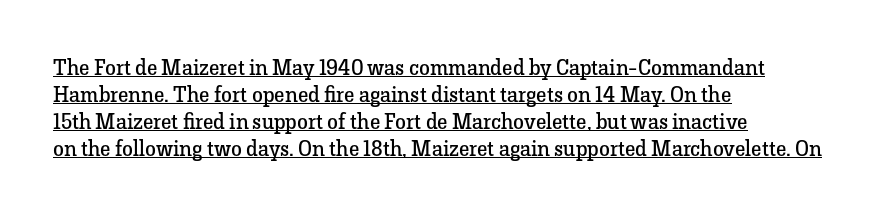
A student would call this left alignment; a typographer would say flush left, rag right. Vertical stems look standard width or narrower in stroke. Glyph-to-glyph distance matches everyday printed text. Posture: upright roman. Students, observe the line beneath the letters — that is underlining.
